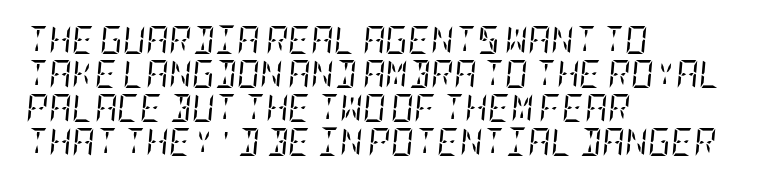
Q: Is the text bold? A: No.
Q: Is the text italic (slanted)? A: Yes, it leans right by about 5 degrees.
Q: Is the typeface a serif or a sans-serif typeface? A: Serif.
Q: Is the text underlined? A: No.
Q: How is the paragraph aligned? A: Left-aligned.
Q: Is the spacing between letters normal or unusually wide? A: Normal.
Q: Width (condensed, normal, or wide)? A: Condensed.
Q: Stroke contrast? A: Low.
Q: x-height? A: Large.
